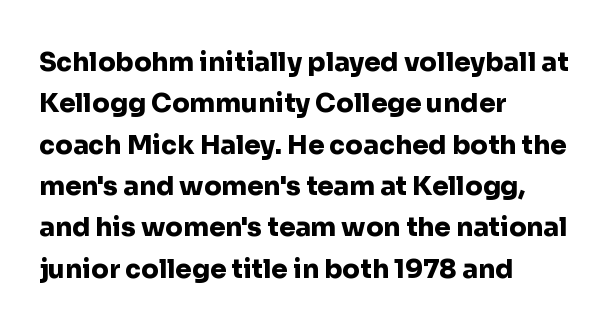
Descenders are the only things crossing below the line. Honestly, the row spacing looks completely unremarkable. The font is running at its bold setting. Inter-character spacing is left at the font's built-in metrics. Vertical strokes here are truly vertical.
